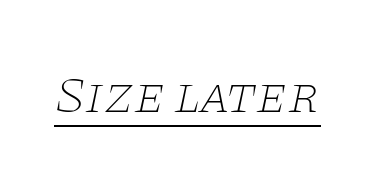
Q: Is the text bold? A: No.
Q: Is the text italic (slanted)? A: Yes, it leans right by about 11 degrees.
Q: Is the typeface a serif or a sans-serif typeface? A: Serif.
Q: Is the text underlined? A: Yes.
Q: Is the spacing between letters normal or unusually wide? A: Normal.
Q: Width (condensed, normal, or wide)? A: Wide.
Q: Stroke contrast? A: Low.
Q: x-height? A: Large.
Q: Monospaced? A: No.
